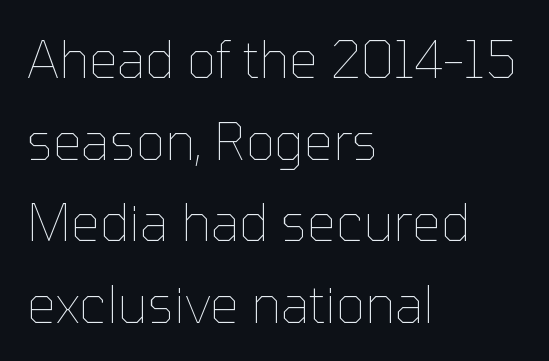
The image shows 51 px thin type, upright; set left-aligned, normal line spacing (1.6x), normal letter spacing, not underlined; low stroke contrast and a medium x-height.
